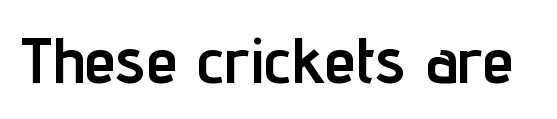
Heavy, bold letterforms. Does the type have serifs? No, each stem ends abruptly. Each row of text sits above clean, open space. The font's upright variant was chosen for this text.
